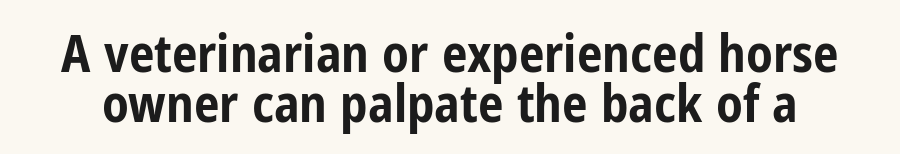
The image shows 51 px bold, condensed sans-serif type, upright; set tight line spacing (0.98x), normal letter spacing, not underlined; low stroke contrast and a medium x-height.
